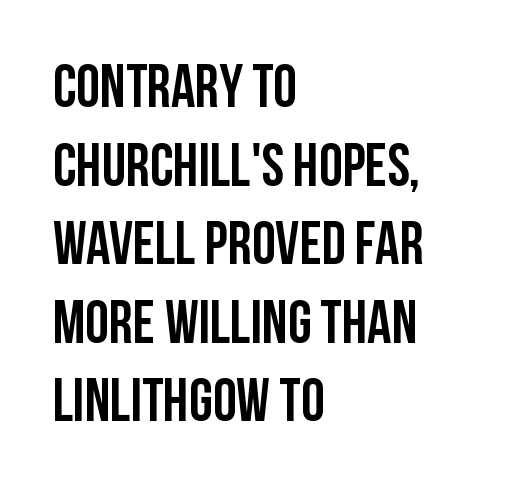
The type family on display is of the sans-serif kind. When letters stand straight like this, we call the style roman or upright. This rendering uses left alignment, leaving the right contour irregular. Spacing between characters is what you'd get straight out of the box. The passage shown stacks its lines at a standard gap. Character widths vary here, with narrow letters taking less room than wide ones.
